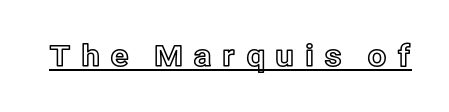
Compared with typical body copy, the letter spacing here is much looser. These lines are rendered in a variable-pitch font. Has an underline been added? It has. Vertical strokes here are truly vertical.
